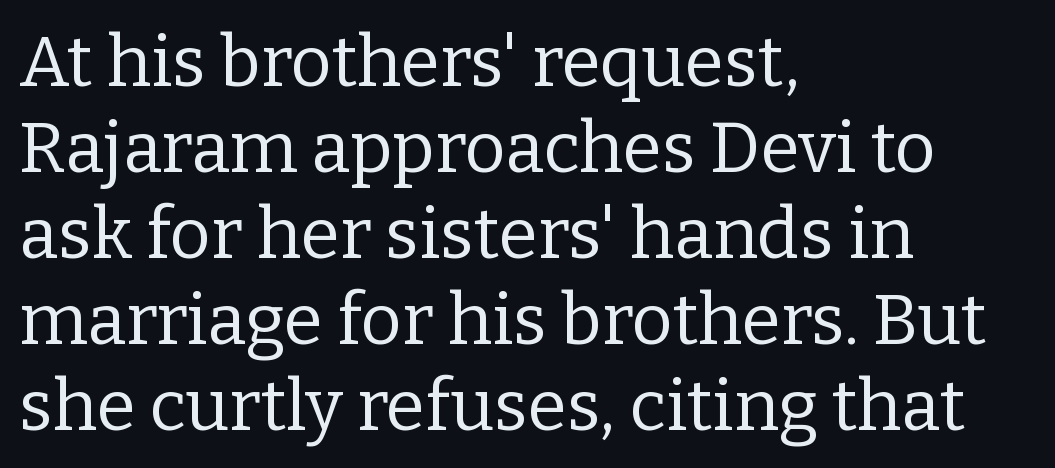
The face used here is proportionally spaced, like ordinary book or web type. No extra ink here — the face is not bold. What stands out about the letter spacing? Nothing — it is the standard amount. Unlike italic type, these characters show no tilt at all.
